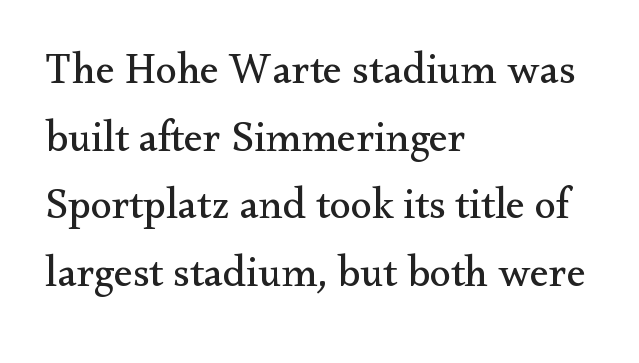
Q: Is the text bold? A: No.
Q: Is the text italic (slanted)? A: No, it is upright.
Q: Is the typeface a serif or a sans-serif typeface? A: Serif.
Q: Is the text underlined? A: No.
Q: How is the paragraph aligned? A: Left-aligned.
Q: Is the spacing between letters normal or unusually wide? A: Normal.
Q: Is the spacing between lines tight, normal or loose? A: Normal.
Q: Width (condensed, normal, or wide)? A: Normal.
Q: Stroke contrast? A: Medium.
Q: x-height? A: Small.
Q: Monospaced? A: No.
